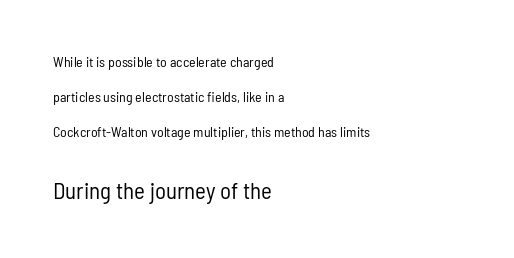
Q: Is the text bold? A: No.
Q: Is the text italic (slanted)? A: No, it is upright.
Q: Is the text underlined? A: No.
Q: How is the paragraph aligned? A: Left-aligned.
Q: Is the spacing between letters normal or unusually wide? A: Normal.
Q: Is the spacing between lines tight, normal or loose? A: Loose.
Q: Which block of text is set in a larger size, the first (top) or the second (bottom)? A: The second (bottom) one.
